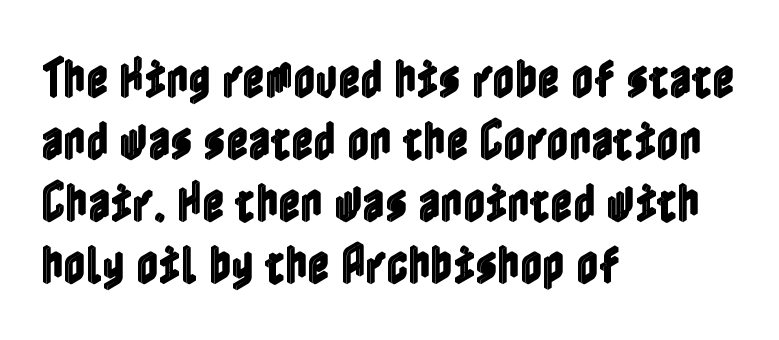
The image shows 43 px condensed type, upright; set left-aligned, normal line spacing (1.44x), normal letter spacing, not underlined; a medium x-height.
